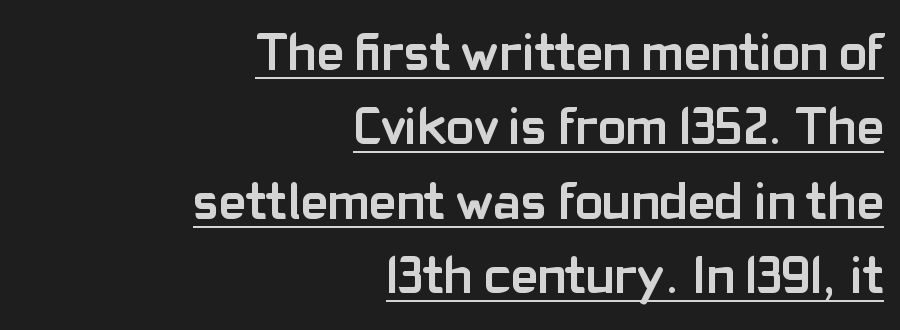
{"serif": "no", "italic": "no", "bold": "yes", "weight": "semibold", "width": "normal", "stroke_contrast": "low", "x_height": "medium", "monospaced": "no", "underline": "yes", "align": "right", "line_spacing": "normal", "line_spacing_ratio": 1.43, "letter_spacing": "normal", "letter_spacing_em": 0.0, "glyph_px": 52}
